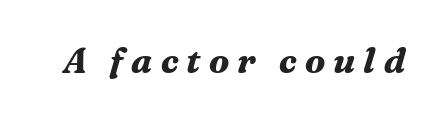
What stands out about the letter spacing? Its width — letters are far apart. The passage shown is typed in a proportional face where columns would drift. Serif or sans? Serif — the stroke terminals have little feet. Heavy, bold letterforms.
